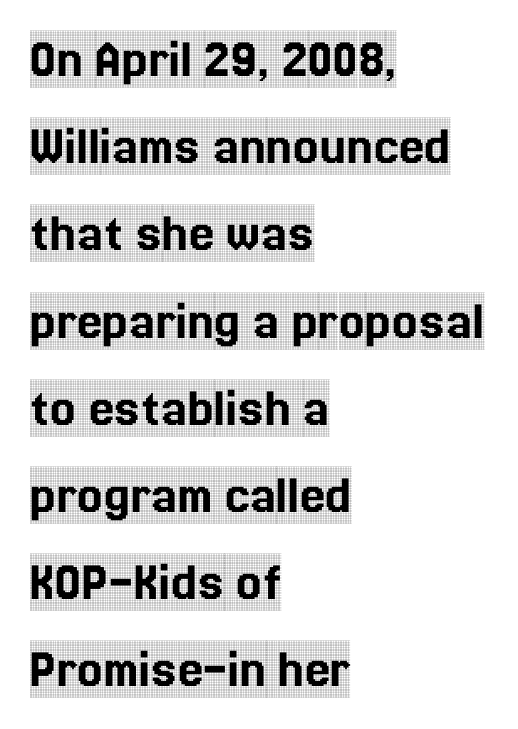
The image shows 57 px condensed serif type, upright; set left-aligned, normal line spacing (1.53x), normal letter spacing, not underlined; a large x-height.
